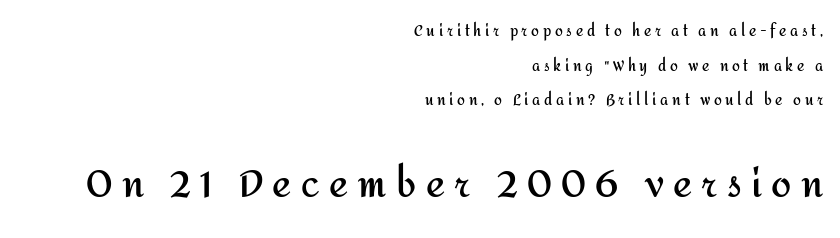
The image shows 36 px semibold sans-serif type, upright; set right-aligned, loose line spacing (2.48x), unusually wide letter spacing (+0.26 em), not underlined; the second (bottom) block is 2.57x larger; medium stroke contrast and a medium x-height.
